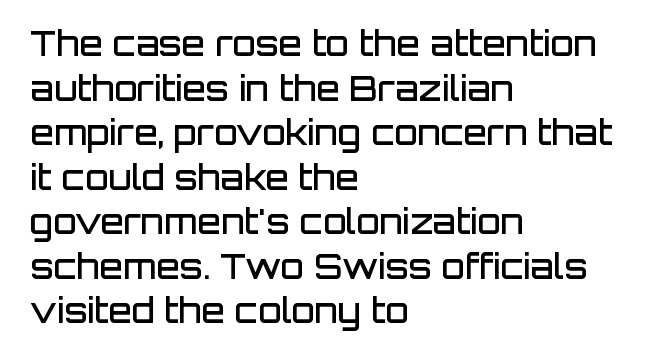
{"serif": "no", "italic": "no", "bold": "semi", "weight": "semibold", "width": "normal", "stroke_contrast": "low", "x_height": "large", "monospaced": "no", "underline": "no", "align": "left", "line_spacing": "normal", "line_spacing_ratio": 1.31, "letter_spacing": "normal", "letter_spacing_em": 0.0, "glyph_px": 34}
